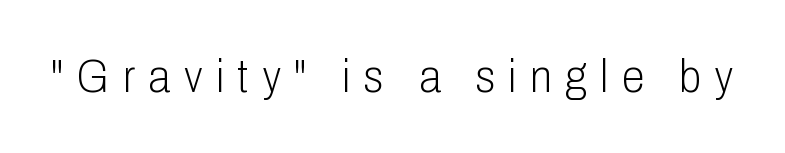
To sum up the face: it is a sans, with no serifs. Someone cranked the tracking dial way up on this one. Proportional: the letters do not fall into vertical columns. The gap between lines stays unmarked.
